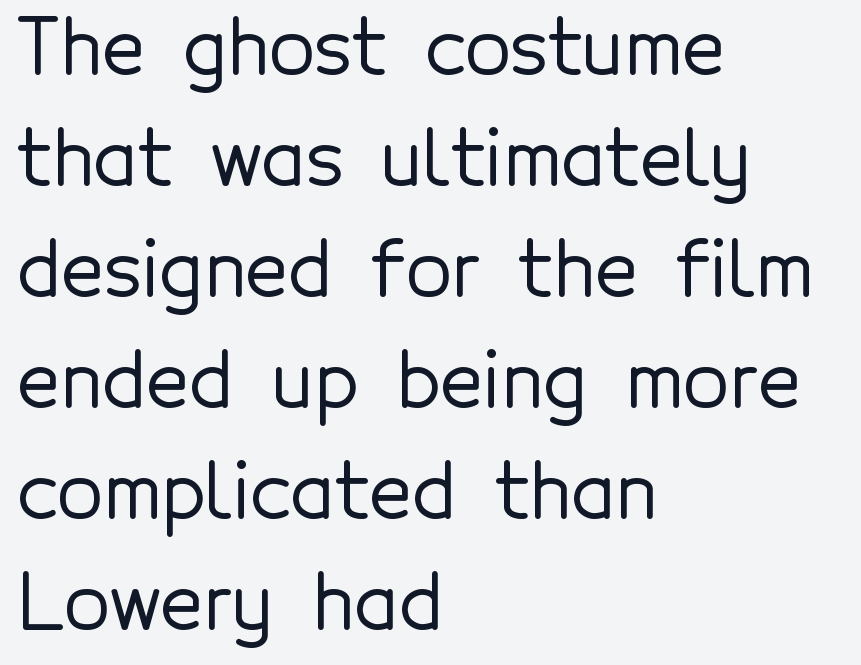
The image shows 75 px sans-serif type, upright; set left-aligned, normal line spacing (1.48x), normal letter spacing, not underlined; a medium x-height.
